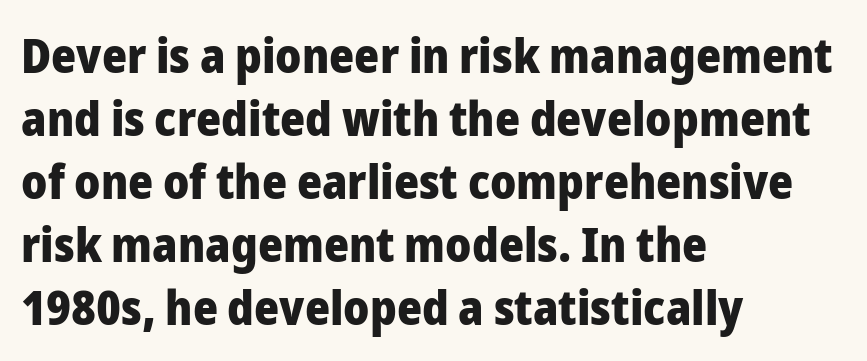
Character widths vary here, with narrow letters taking less room than wide ones. You'd pick this weight for a headline — it's a proper bold. Evenly set lines give the paragraph a standard silhouette. Ascenders rise straight up at ninety degrees. What stands out about the letter spacing? Nothing — it is the standard amount.
